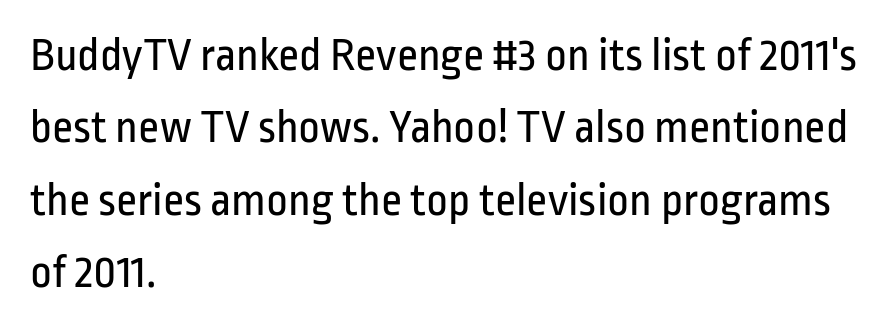
The image shows 47 px regular-weight, condensed sans-serif type, upright; set left-aligned, normal line spacing (1.54x), normal letter spacing, not underlined; low stroke contrast and a medium x-height.
